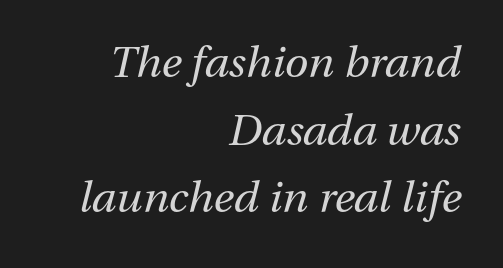
Q: Is the text bold? A: No.
Q: Is the text italic (slanted)? A: Yes, it leans right by about 13 degrees.
Q: Is the text underlined? A: No.
Q: How is the paragraph aligned? A: Right-aligned.
Q: Is the spacing between letters normal or unusually wide? A: Normal.
Q: Is the spacing between lines tight, normal or loose? A: Normal.
Q: Width (condensed, normal, or wide)? A: Normal.
Q: Stroke contrast? A: Medium.
Q: x-height? A: Medium.
Q: Monospaced? A: No.
